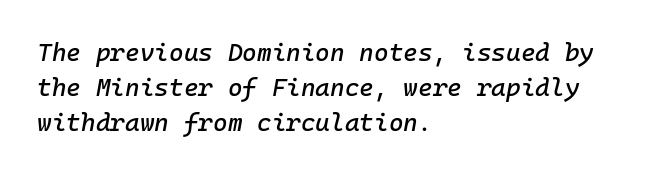
{"italic": "yes", "lean": "right", "slant_degrees": 10, "underline": "no", "align": "left", "line_spacing": "normal", "line_spacing_ratio": 1.41, "letter_spacing": "normal", "letter_spacing_em": 0.0, "glyph_px": 25}
